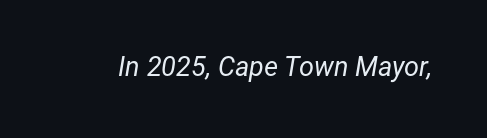
Anything drawn beneath the words? Only blank space. The text carries the slant typical of an italic or oblique font. On a weight scale, this lands at 450 or below. Observe the ordinary spacing: letters are neighbours, not strangers.
